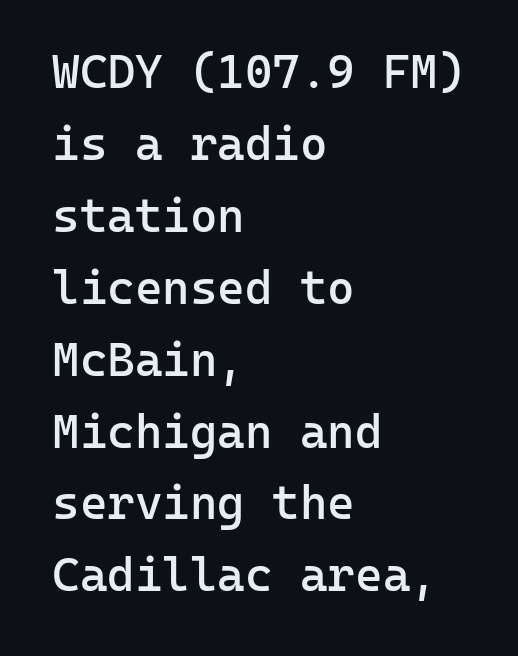
{"serif": "no", "italic": "no", "bold": "semi", "weight": "semibold", "width": "normal", "stroke_contrast": "low", "x_height": "medium", "monospaced": "yes", "underline": "no", "align": "left", "line_spacing": "normal", "line_spacing_ratio": 1.53, "letter_spacing": "normal", "letter_spacing_em": 0.0, "glyph_px": 47}
